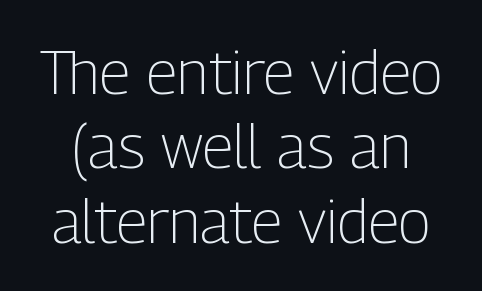
Q: Is the text bold? A: No.
Q: Is the text italic (slanted)? A: No, it is upright.
Q: Is the typeface a serif or a sans-serif typeface? A: Sans-serif.
Q: Is the text underlined? A: No.
Q: Is the spacing between letters normal or unusually wide? A: Normal.
Q: Width (condensed, normal, or wide)? A: Condensed.
Q: Stroke contrast? A: Low.
Q: x-height? A: Medium.
Q: Monospaced? A: No.
